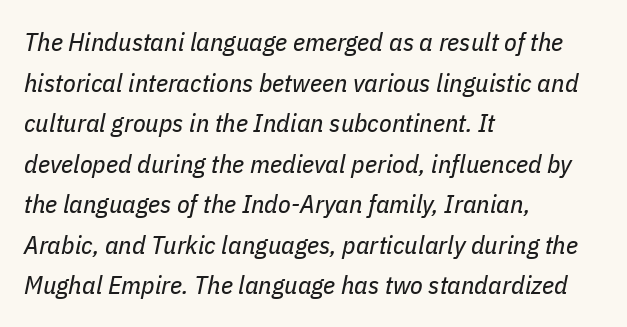
Ink coverage per letter is moderate at most. Nobody drew a line under any word here. The horizontal fit of the characters is conventional and even. Visually the block forms a straight wall on the left and a jagged coastline on the right. Style check: oblique.
